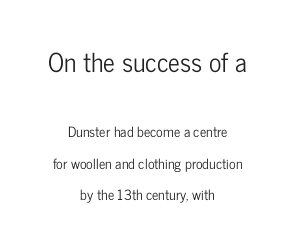
Q: Is the text italic (slanted)? A: No, it is upright.
Q: Is the text underlined? A: No.
Q: How is the paragraph aligned? A: Centered.
Q: Is the spacing between letters normal or unusually wide? A: Normal.
Q: Is the spacing between lines tight, normal or loose? A: Loose.
Q: Which block of text is set in a larger size, the first (top) or the second (bottom)? A: The first (top) one.
